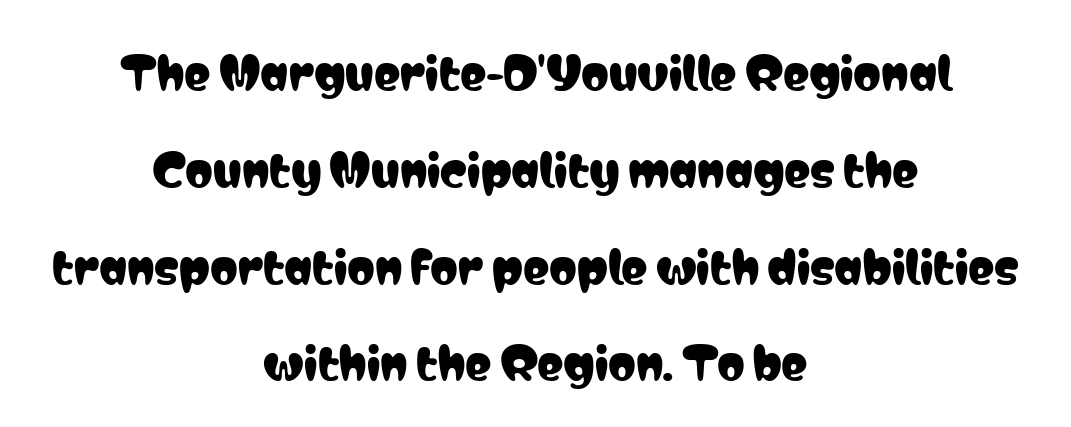
Q: Is the text italic (slanted)? A: No, it is upright.
Q: Is the typeface a serif or a sans-serif typeface? A: Sans-serif.
Q: Is the text underlined? A: No.
Q: How is the paragraph aligned? A: Centered.
Q: Is the spacing between letters normal or unusually wide? A: Normal.
Q: Is the spacing between lines tight, normal or loose? A: Loose.
Q: Width (condensed, normal, or wide)? A: Condensed.
Q: Stroke contrast? A: Low.
Q: x-height? A: Medium.
Q: Monospaced? A: No.
